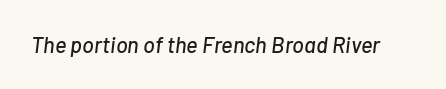
Q: Is the text italic (slanted)? A: Yes, it leans right by about 7 degrees.
Q: Is the text underlined? A: No.
Q: Is the spacing between letters normal or unusually wide? A: Normal.
